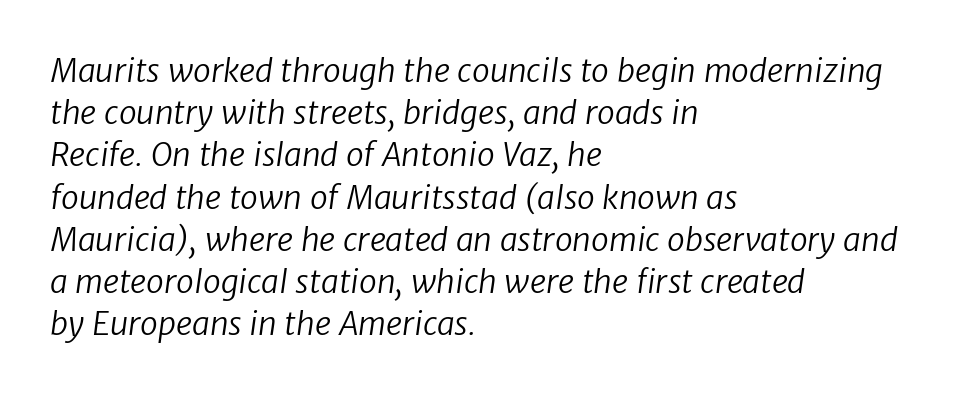
A typesetter would call this zero additional tracking. The typeface chosen for these lines omits serifs. Leading: standard. Casual observation: everything's shoved over to the left. No letter is thick-stroked: the sample isn't bold.
